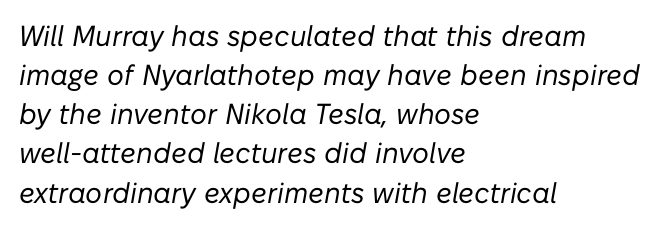
The image shows 29 px regular-weight type, italic (leaning right); set left-aligned, normal line spacing (1.35x), normal letter spacing, not underlined; low stroke contrast and a medium x-height.
